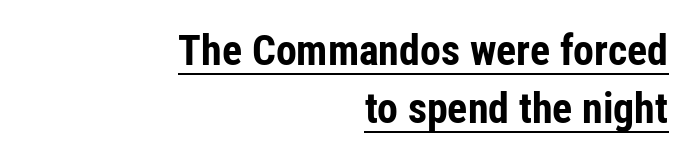
The image shows 42 px bold, condensed sans-serif type, upright; set right-aligned, normal line spacing (1.38x), normal letter spacing, underlined; low stroke contrast and a medium x-height.
